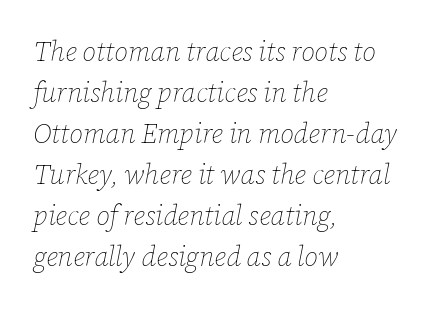
{"italic": "yes", "lean": "right", "slant_degrees": 12, "bold": "no", "underline": "no", "align": "left", "line_spacing": "normal", "line_spacing_ratio": 1.52, "letter_spacing": "normal", "letter_spacing_em": 0.0, "glyph_px": 27}
